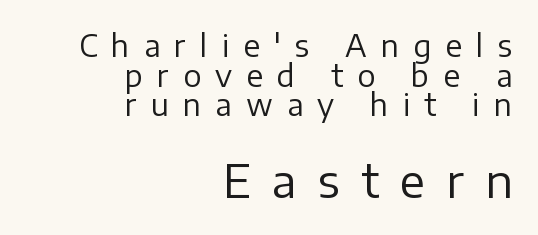
Q: Is the text bold? A: No.
Q: Is the text italic (slanted)? A: No, it is upright.
Q: Is the typeface a serif or a sans-serif typeface? A: Sans-serif.
Q: Is the text underlined? A: No.
Q: How is the paragraph aligned? A: Right-aligned.
Q: Is the spacing between letters normal or unusually wide? A: Unusually wide.
Q: Is the spacing between lines tight, normal or loose? A: Tight.
Q: Which block of text is set in a larger size, the first (top) or the second (bottom)? A: The second (bottom) one.
Q: Width (condensed, normal, or wide)? A: Normal.
Q: Stroke contrast? A: Low.
Q: x-height? A: Medium.
Q: Monospaced? A: No.
